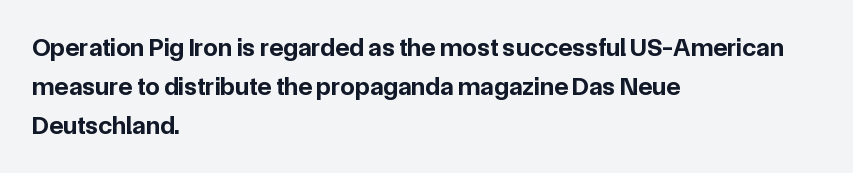
Successive baselines arrive at the customary interval. Nope, not italic — everything's standing straight. Stroke thickness is high; the sample reads as a true bold. Line starts are locked; line ends wander. Clear beneath every line of the passage. The line texture is even and compact thanks to regular tracking.
